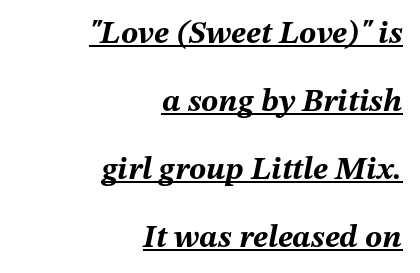
The image shows 32 px bold type, italic (leaning right); set right-aligned, loose line spacing (2.12x), normal letter spacing, underlined; medium stroke contrast and a medium x-height.
